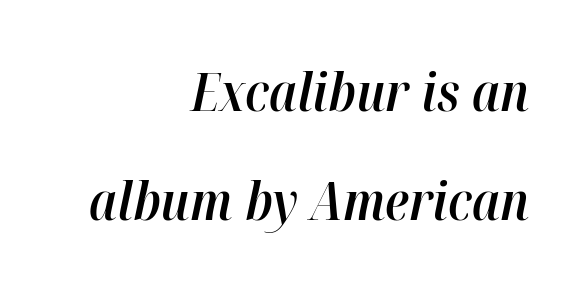
You could not count columns in this text — the font is proportionally spaced. Interline gaps are noticeably wide in this sample. Has an underline been added? It has not. I'd describe the lettering as semibold — firm but not a full bold.
